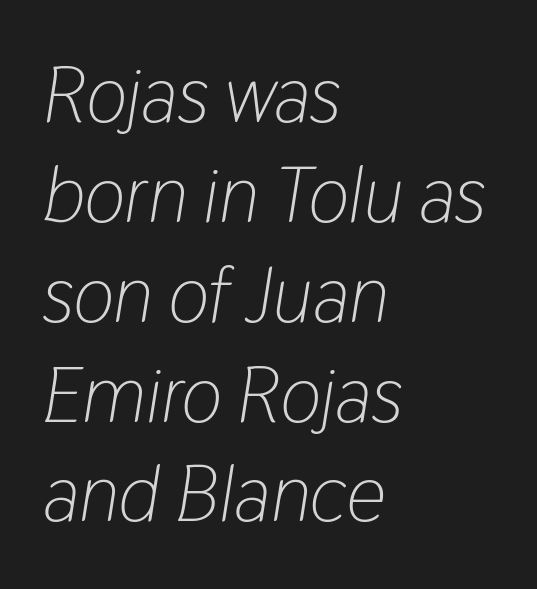
{"italic": "yes", "lean": "right", "slant_degrees": 9, "bold": "no", "weight": "light", "width": "condensed", "stroke_contrast": "low", "x_height": "medium", "monospaced": "no", "underline": "no", "align": "left", "line_spacing": "normal", "line_spacing_ratio": 1.28, "letter_spacing": "normal", "letter_spacing_em": 0.0, "glyph_px": 78}
